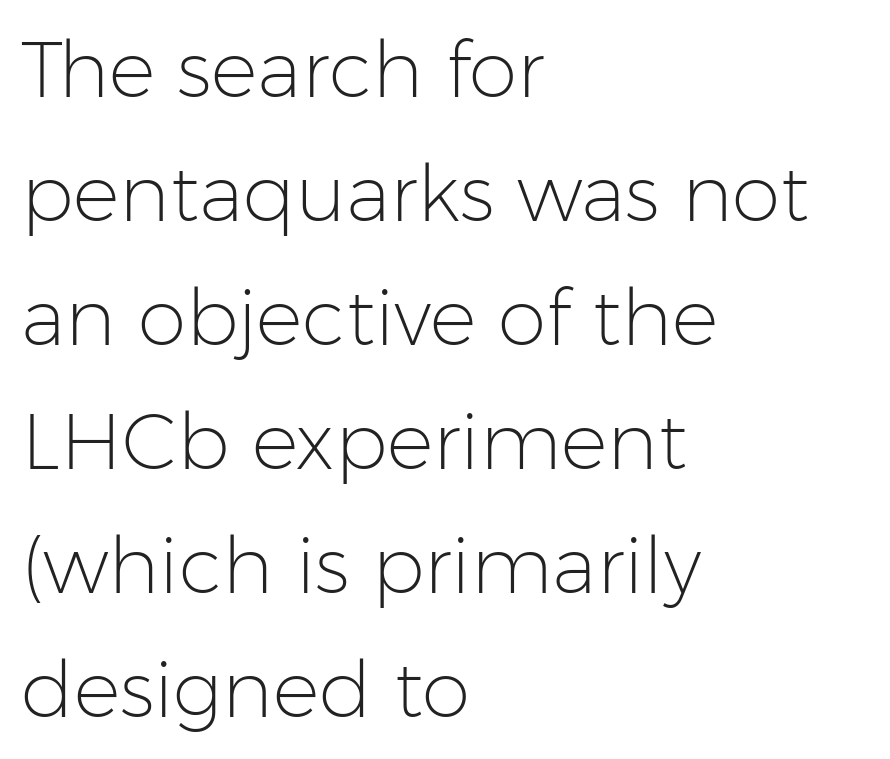
Q: Is the text bold? A: No.
Q: Is the text italic (slanted)? A: No, it is upright.
Q: Is the typeface a serif or a sans-serif typeface? A: Sans-serif.
Q: Is the text underlined? A: No.
Q: How is the paragraph aligned? A: Left-aligned.
Q: Is the spacing between letters normal or unusually wide? A: Normal.
Q: Is the spacing between lines tight, normal or loose? A: Normal.
Q: Width (condensed, normal, or wide)? A: Normal.
Q: Stroke contrast? A: Low.
Q: x-height? A: Medium.
Q: Monospaced? A: No.
